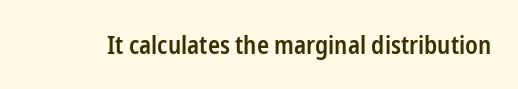
The letters stand upright; this is a roman face. Words appear dense and cohesive because spacing is normal. What weight is shown? A semibold, between regular and bold. The passage shown is not underscored anywhere.
